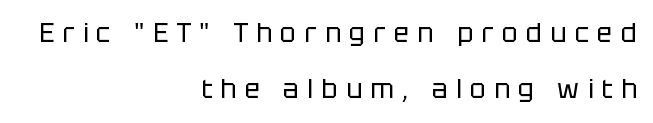
The image shows 26 px text type, upright; set right-aligned, loose line spacing (2.17x), unusually wide letter spacing (+0.32 em), not underlined.
